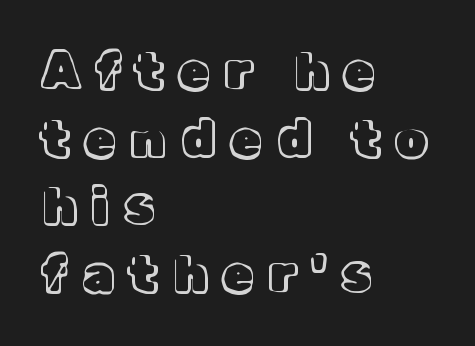
The image shows 49 px text type, upright; set left-aligned, normal line spacing (1.38x), unusually wide letter spacing (+0.34 em), not underlined; a medium x-height.
